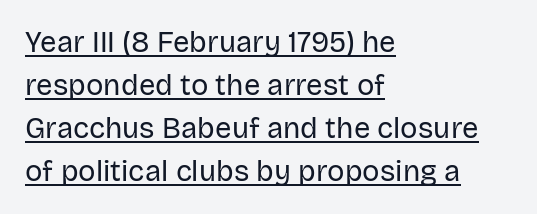
{"serif": "no", "italic": "no", "bold": "no", "weight": "regular", "width": "normal", "stroke_contrast": "low", "x_height": "large", "monospaced": "no", "underline": "yes", "align": "left", "line_spacing": "normal", "line_spacing_ratio": 1.48, "letter_spacing": "normal", "letter_spacing_em": 0.0, "glyph_px": 29}
